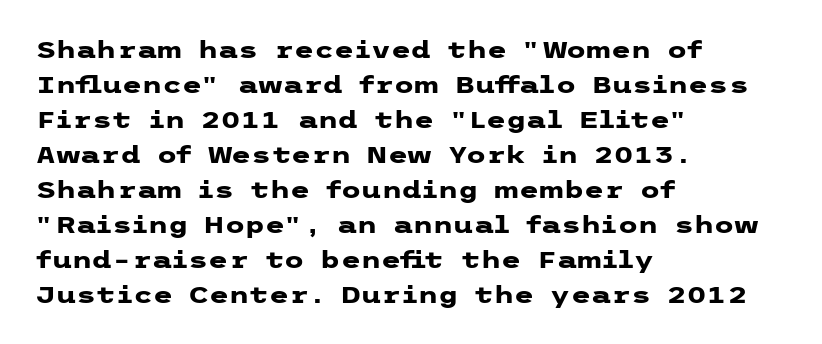
Q: Is the text bold? A: Yes.
Q: Is the text italic (slanted)? A: No, it is upright.
Q: Is the text underlined? A: No.
Q: How is the paragraph aligned? A: Left-aligned.
Q: Is the spacing between letters normal or unusually wide? A: Normal.
Q: Is the spacing between lines tight, normal or loose? A: Normal.
